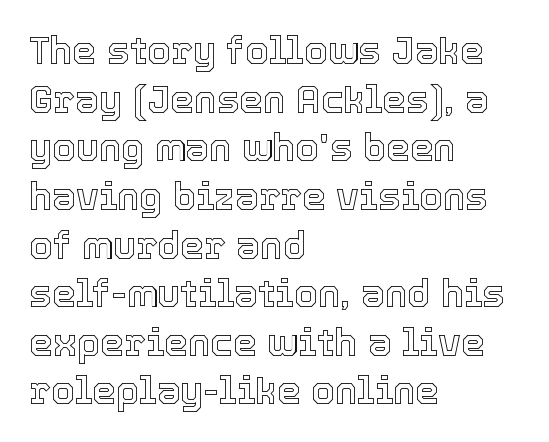
{"italic": "no", "width": "normal", "x_height": "medium", "monospaced": "no", "underline": "no", "align": "left", "line_spacing": "normal", "line_spacing_ratio": 1.28, "letter_spacing": "normal", "letter_spacing_em": 0.0, "glyph_px": 38}
